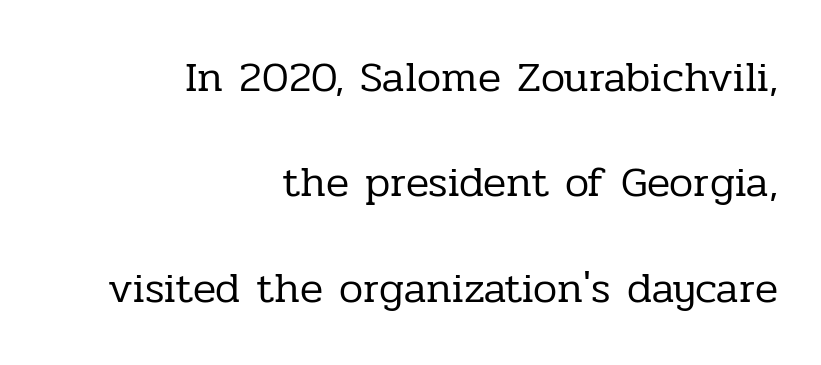
The image shows 43 px regular-weight serif type, upright; set right-aligned, loose line spacing (2.45x), normal letter spacing, not underlined; low stroke contrast and a medium x-height.
